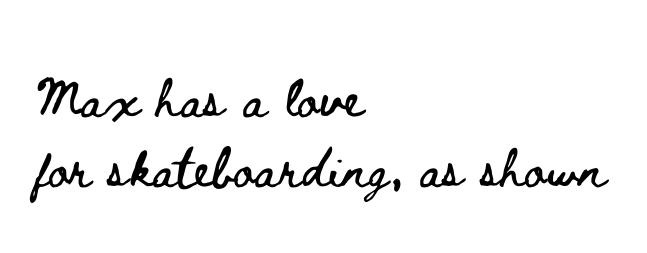
The image shows 49 px wide type; set left-aligned, normal line spacing (1.42x), normal letter spacing, not underlined; low stroke contrast and a small x-height.
